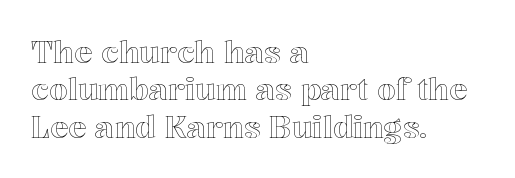
Does extra space separate the letters? No, they use regular spacing. Rendered with straight, roman letterforms. Whoever set this chose a conventional vertical rhythm. Only glyphs here, with clear space below each row. Line beginnings align vertically; line endings do not. These lines are rendered in a variable-pitch font.
